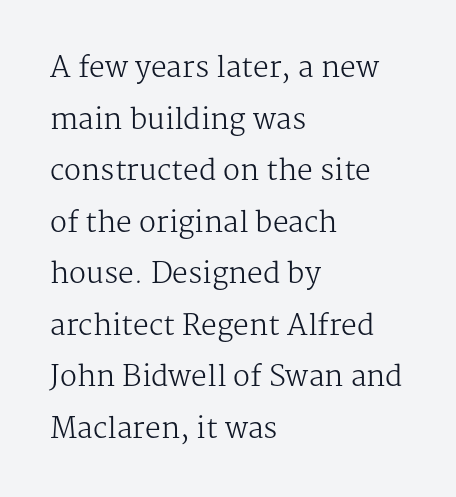
Only glyphs here, with clear space below each row. Every row of glyphs begins at an identical x-position on the left. Posture: straight, roman, zero tilt. The strokes carry an ordinary text weight at most.
